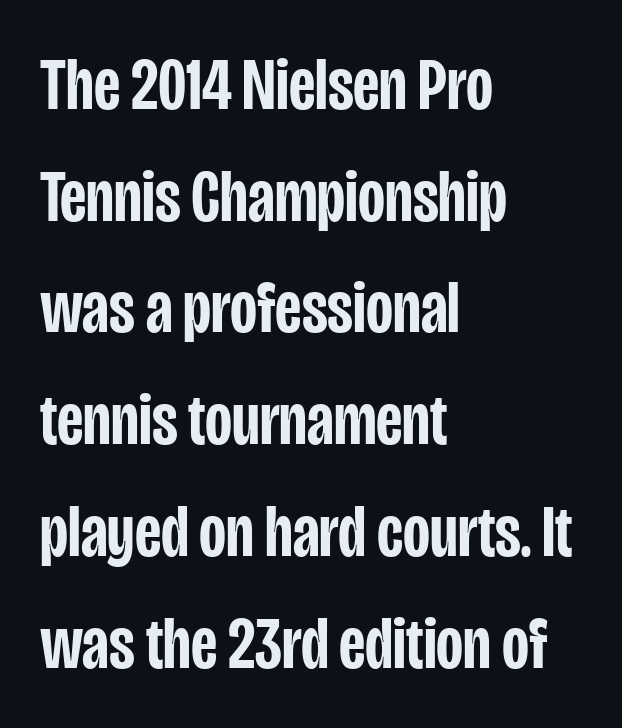
Q: Is the text bold? A: Semi-bold.
Q: Is the text italic (slanted)? A: No, it is upright.
Q: Is the typeface a serif or a sans-serif typeface? A: Sans-serif.
Q: Is the text underlined? A: No.
Q: How is the paragraph aligned? A: Left-aligned.
Q: Is the spacing between letters normal or unusually wide? A: Normal.
Q: Is the spacing between lines tight, normal or loose? A: Normal.
Q: Width (condensed, normal, or wide)? A: Condensed.
Q: Stroke contrast? A: Low.
Q: x-height? A: Large.
Q: Monospaced? A: No.
